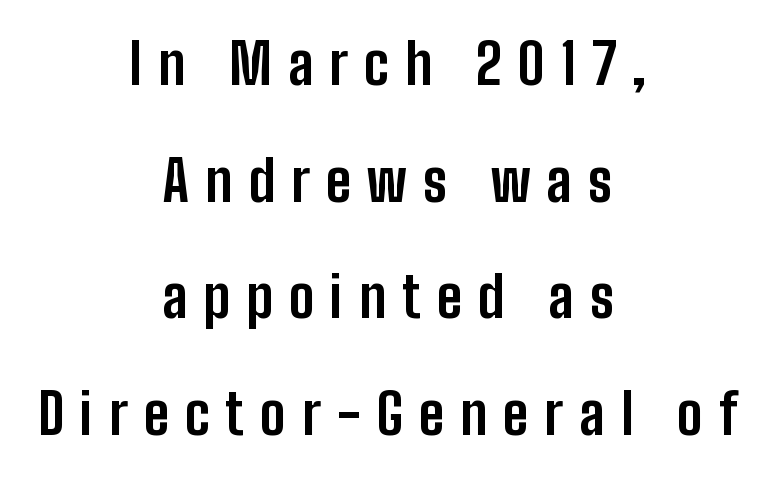
Horizontal bands of white between lines are thick stripes. Examine the stroke ends and you'll find no serifs. There is plenty of visible air inserted between adjacent glyphs. In terms of posture, this sample is upright. Looks like regular typesetting: each glyph gets only the width it needs.
